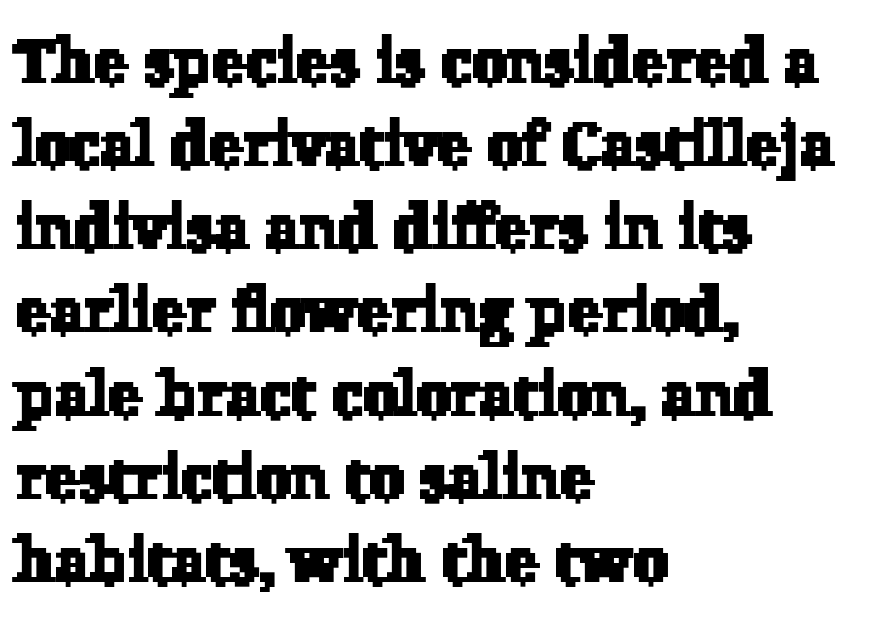
The image shows 63 px serif type; set left-aligned, normal line spacing (1.32x), normal letter spacing, not underlined; low stroke contrast and a medium x-height.
